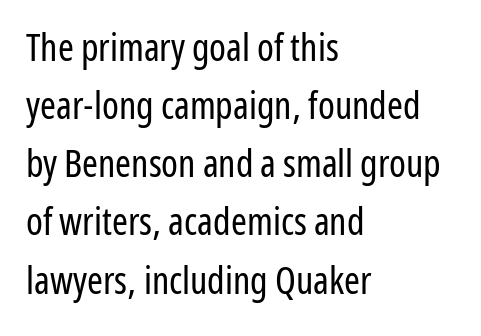
{"serif": "no", "italic": "no", "bold": "no", "weight": "regular", "width": "condensed", "stroke_contrast": "low", "x_height": "medium", "monospaced": "no", "underline": "no", "align": "left", "line_spacing": "normal", "line_spacing_ratio": 1.53, "letter_spacing": "normal", "letter_spacing_em": 0.0, "glyph_px": 38}
